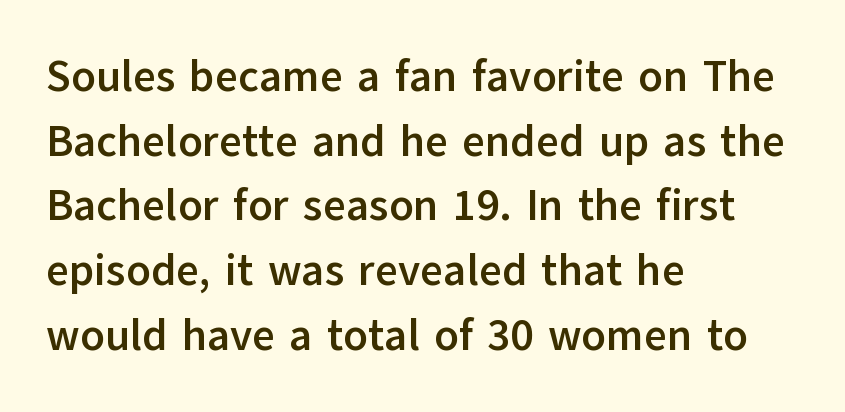
Q: Is the text bold? A: Yes.
Q: Is the text italic (slanted)? A: No, it is upright.
Q: Is the typeface a serif or a sans-serif typeface? A: Sans-serif.
Q: Is the text underlined? A: No.
Q: How is the paragraph aligned? A: Left-aligned.
Q: Is the spacing between letters normal or unusually wide? A: Normal.
Q: Is the spacing between lines tight, normal or loose? A: Normal.
Q: Width (condensed, normal, or wide)? A: Normal.
Q: Stroke contrast? A: Low.
Q: x-height? A: Medium.
Q: Monospaced? A: No.
